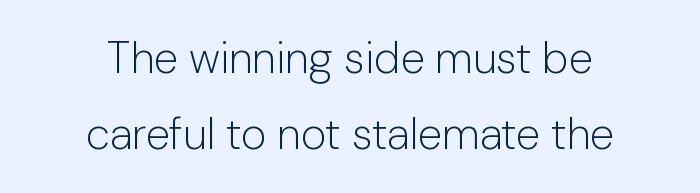
Vertical strokes here are truly vertical. A typesetter would call this proportional, since set widths differ per character. Casual observation: everything's sitting right in the middle. Check the space under the baseline: it is left empty.
